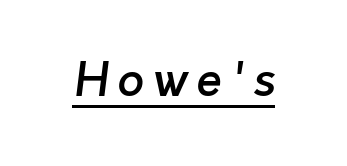
What decoration does the sample have? An underline. The glyphs in this specimen are sans serif. As a designer I'd log this as weight 600, semibold. The rendering uses natural spacing where letterforms have individual widths.
